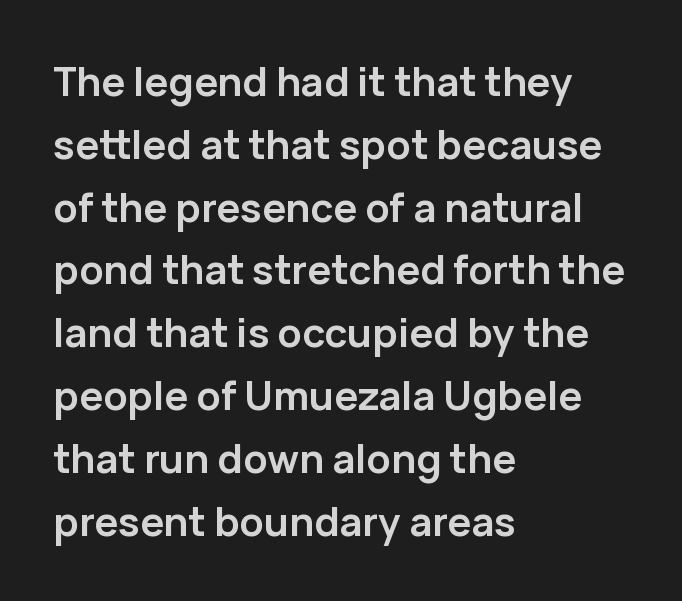
Q: Is the text bold? A: Yes.
Q: Is the text italic (slanted)? A: No, it is upright.
Q: Is the typeface a serif or a sans-serif typeface? A: Sans-serif.
Q: Is the text underlined? A: No.
Q: How is the paragraph aligned? A: Left-aligned.
Q: Is the spacing between letters normal or unusually wide? A: Normal.
Q: Is the spacing between lines tight, normal or loose? A: Normal.
Q: Width (condensed, normal, or wide)? A: Normal.
Q: Stroke contrast? A: Low.
Q: x-height? A: Medium.
Q: Monospaced? A: No.
